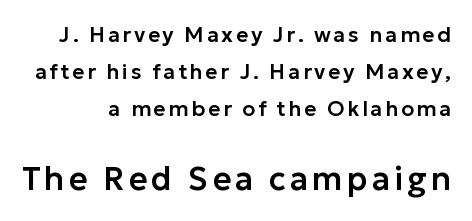
{"serif": "no", "italic": "no", "width": "normal", "stroke_contrast": "low", "x_height": "medium", "monospaced": "no", "underline": "no", "line_spacing_ratio": 1.77, "larger_block": "second", "size_ratio": 1.52, "glyph_px": 32}
